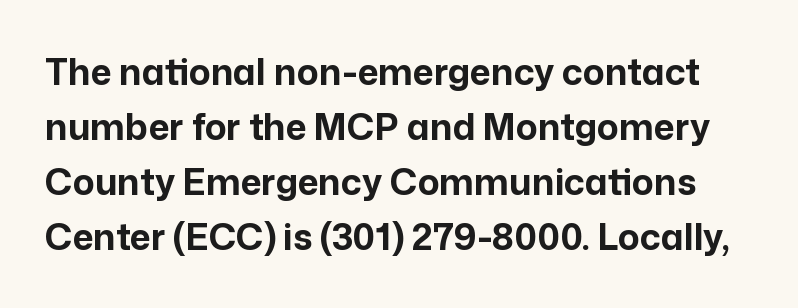
The image shows 36 px bold sans-serif type, upright; set normal line spacing (1.53x), normal letter spacing, not underlined; low stroke contrast and a medium x-height.
